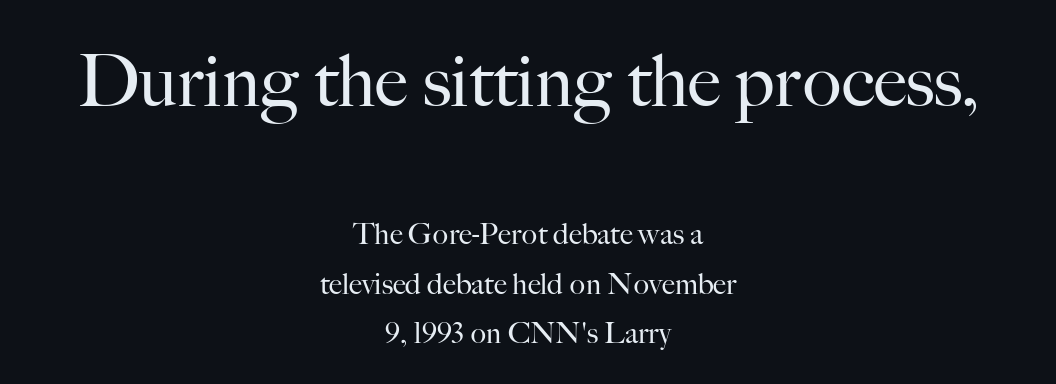
The image shows 73 px regular-weight serif type, upright; set centered, normal line spacing (1.7x), normal letter spacing, not underlined; the first (top) block is 2.52x larger; high stroke contrast and a small x-height.
